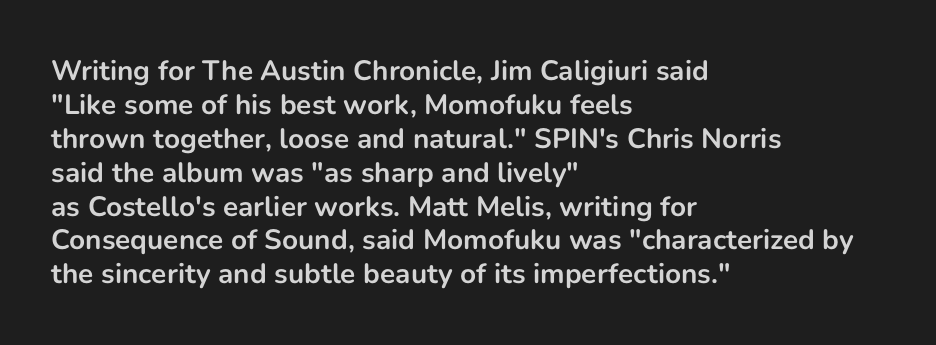
The image shows 28 px bold sans-serif type, upright; set left-aligned, line spacing 1.21x, normal letter spacing, not underlined; low stroke contrast and a medium x-height.
